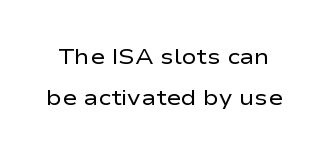
The image shows 22 px text type, upright; set line spacing 1.87x, normal letter spacing, not underlined.
